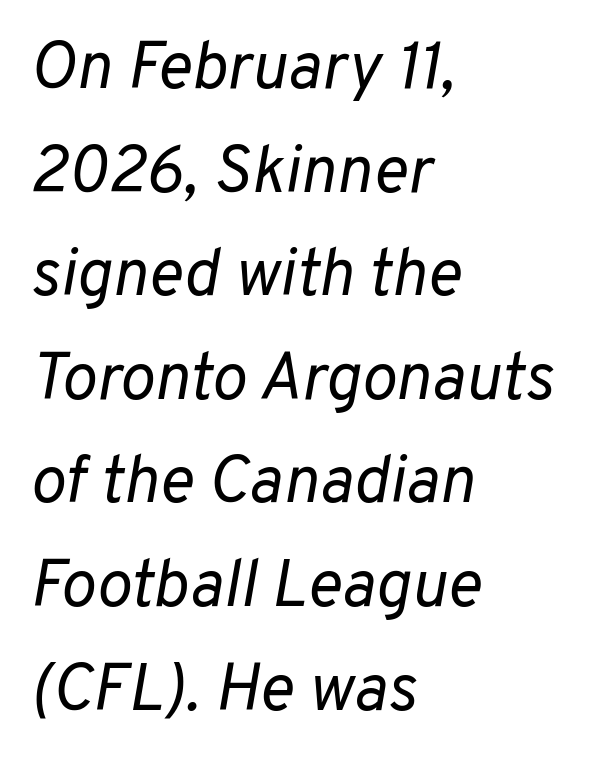
The image shows 66 px regular-weight type, italic (leaning right); set left-aligned, normal line spacing (1.57x), normal letter spacing, not underlined; low stroke contrast and a medium x-height.
